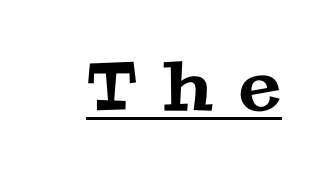
Q: Is the typeface a serif or a sans-serif typeface? A: Serif.
Q: Is the text underlined? A: Yes.
Q: Is the spacing between letters normal or unusually wide? A: Unusually wide.
Q: Width (condensed, normal, or wide)? A: Wide.
Q: Stroke contrast? A: Medium.
Q: x-height? A: Medium.
Q: Monospaced? A: No.
